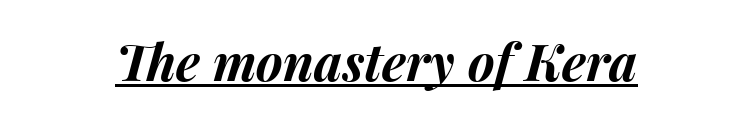
Q: Is the text bold? A: Yes.
Q: Is the text italic (slanted)? A: Yes, it leans right by about 15 degrees.
Q: Is the text underlined? A: Yes.
Q: How is the paragraph aligned? A: Centered.
Q: Is the spacing between letters normal or unusually wide? A: Normal.
Q: Width (condensed, normal, or wide)? A: Normal.
Q: Stroke contrast? A: Medium.
Q: x-height? A: Medium.
Q: Monospaced? A: No.
